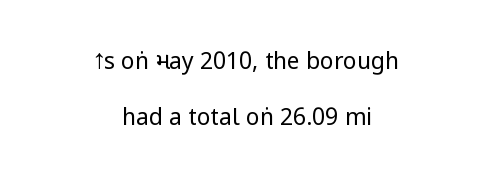
The image shows 23 px text type, upright; set centered, loose line spacing (2.44x), normal letter spacing, not underlined.
